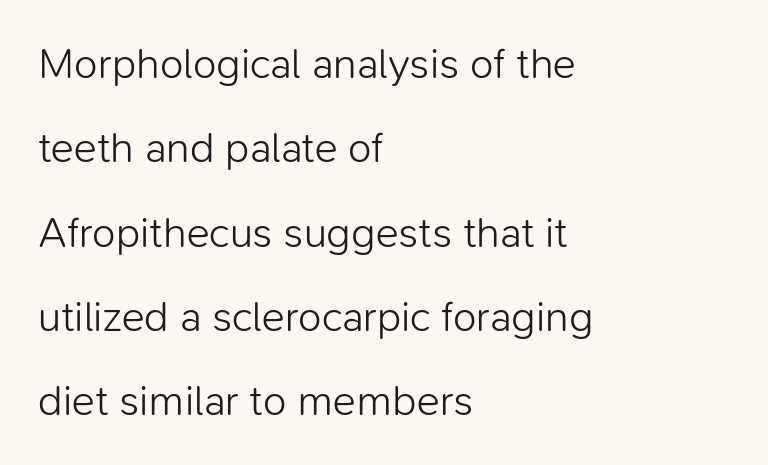
The image shows 43 px light sans-serif type, upright; set left-aligned, loose line spacing (1.96x), normal letter spacing, not underlined; low stroke contrast and a medium x-height.
